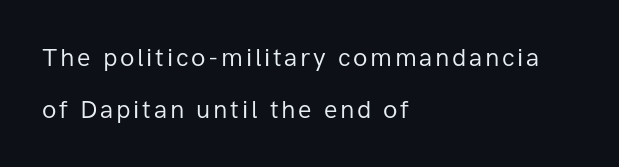
The zone under the glyphs is completely vacant. The strokes carry an ordinary text weight at most. These lines were composed using upright roman letters. Widely set lines give the paragraph a tall, airy silhouette. These lines stack with their left ends in a neat column.
